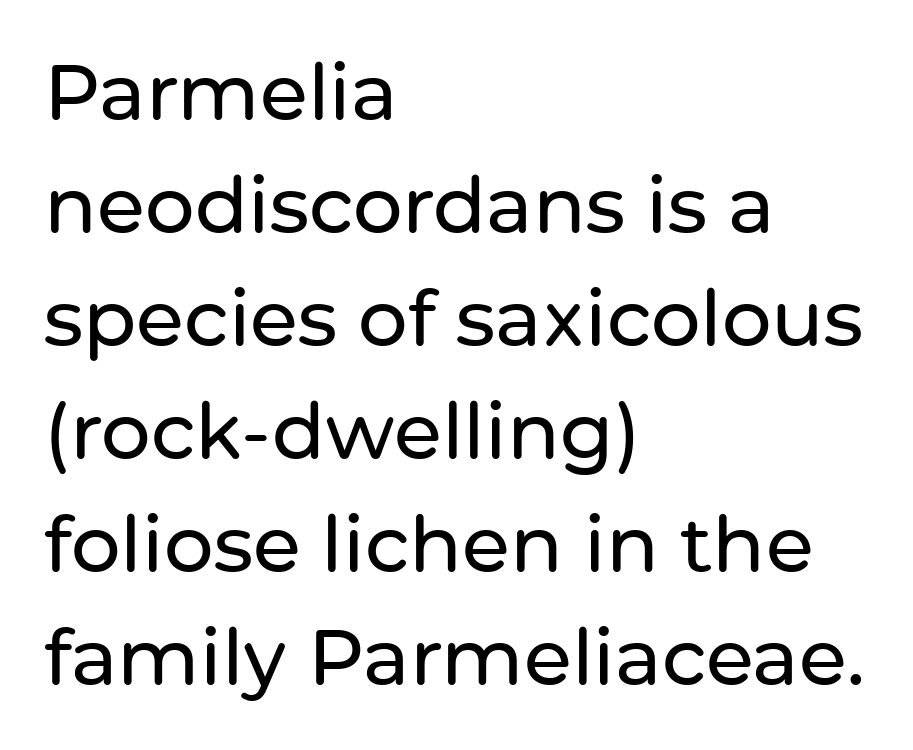
The image shows 78 px sans-serif type, upright; set left-aligned, normal line spacing (1.45x), normal letter spacing, not underlined; low stroke contrast and a medium x-height.
